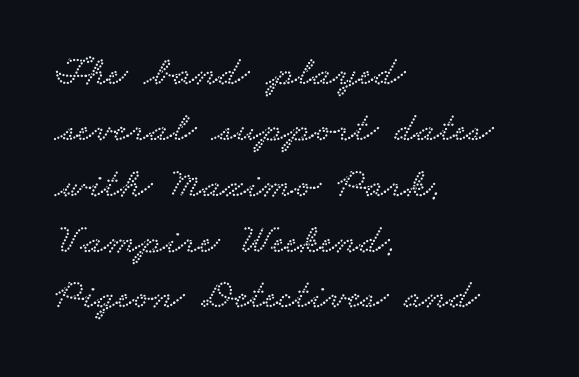
{"serif": "yes", "width": "wide", "stroke_contrast": "low", "x_height": "small", "monospaced": "no", "underline": "no", "align": "left", "line_spacing": "normal", "line_spacing_ratio": 1.33, "letter_spacing": "normal", "letter_spacing_em": 0.0, "glyph_px": 42}
